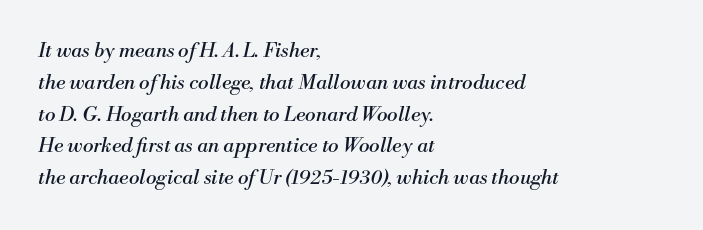
Q: Is the text bold? A: No.
Q: Is the text italic (slanted)? A: Yes, it leans right by about 13 degrees.
Q: Is the text underlined? A: No.
Q: How is the paragraph aligned? A: Left-aligned.
Q: Is the spacing between letters normal or unusually wide? A: Normal.
Q: Is the spacing between lines tight, normal or loose? A: Normal.
